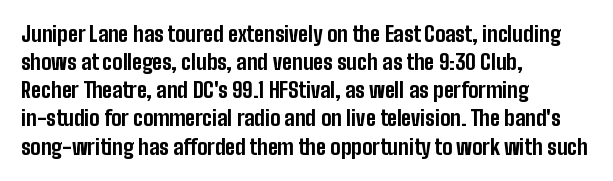
Q: Is the text bold? A: Yes.
Q: Is the text italic (slanted)? A: No, it is upright.
Q: Is the text underlined? A: No.
Q: How is the paragraph aligned? A: Left-aligned.
Q: Is the spacing between letters normal or unusually wide? A: Normal.
Q: Is the spacing between lines tight, normal or loose? A: Normal.
